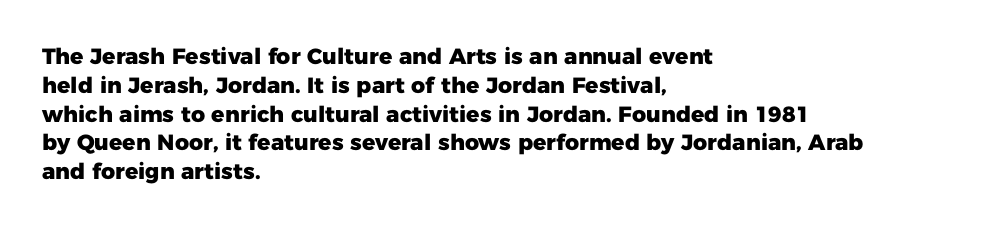
The rows are spaced the way most documents space them. Its strokes are broad and dark, the hallmark of bold type. Posture: upright roman. A bare baseline throughout the passage.
